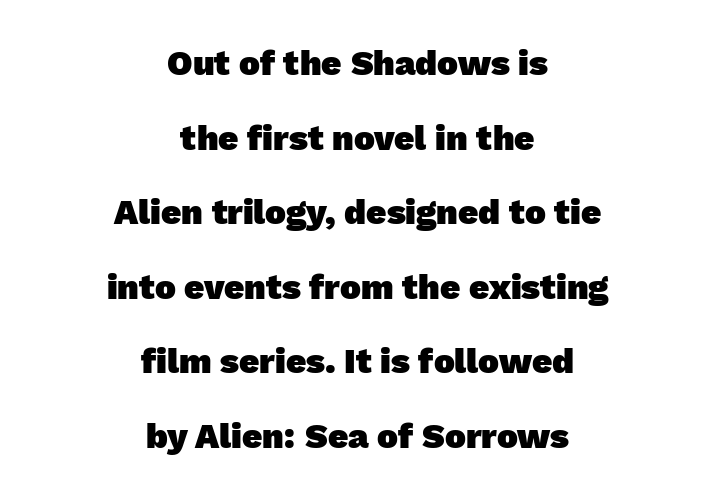
Q: Is the text bold? A: Yes.
Q: Is the typeface a serif or a sans-serif typeface? A: Sans-serif.
Q: Is the text underlined? A: No.
Q: How is the paragraph aligned? A: Centered.
Q: Is the spacing between letters normal or unusually wide? A: Normal.
Q: Is the spacing between lines tight, normal or loose? A: Loose.
Q: Width (condensed, normal, or wide)? A: Normal.
Q: Stroke contrast? A: Low.
Q: x-height? A: Medium.
Q: Monospaced? A: No.
